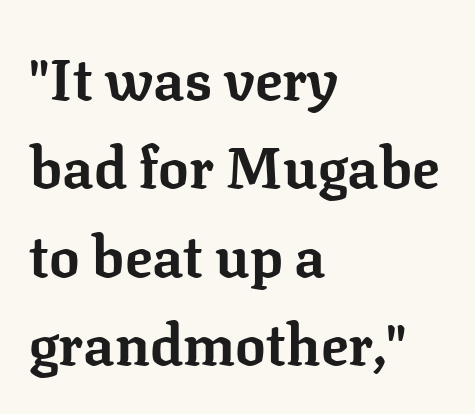
The typesetting leans heavy: a genuine bold. Reading down the column, the eye jumps a familiar distance to each next line. Is the block centered? No — it sits flush against the left margin. Think of a printed novel: that variable character pitch is what you see here.
